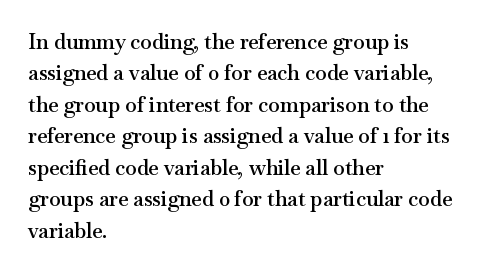
The image shows 21 px text type, upright; set left-aligned, normal line spacing (1.5x), normal letter spacing, not underlined.
